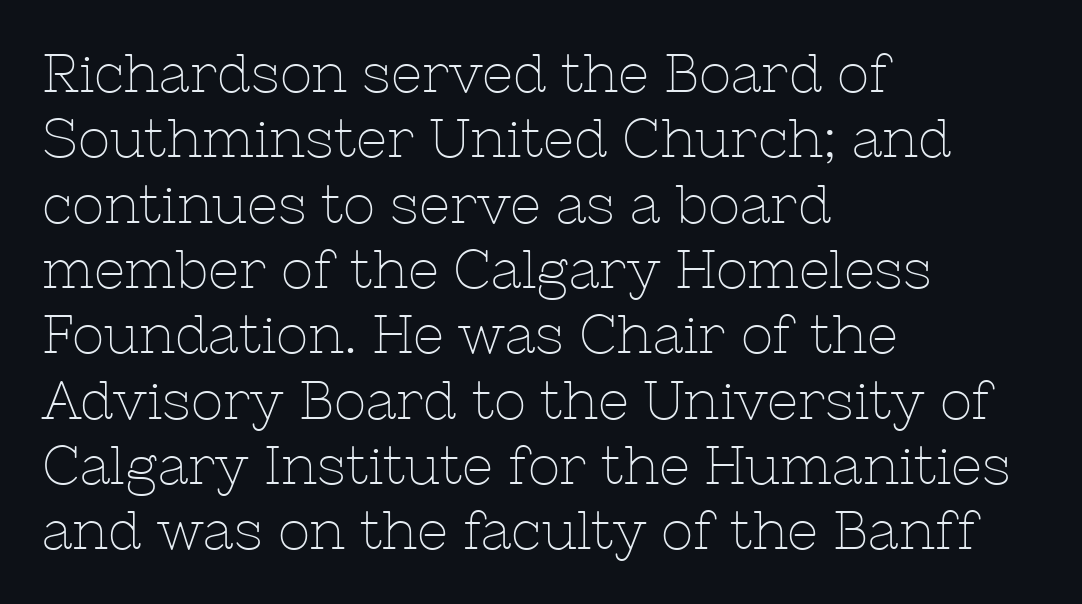
{"serif": "yes", "italic": "no", "bold": "no", "weight": "thin", "width": "normal", "stroke_contrast": "low", "x_height": "medium", "monospaced": "no", "underline": "no", "align": "left", "line_spacing_ratio": 1.21, "letter_spacing": "normal", "letter_spacing_em": 0.0, "glyph_px": 54}
